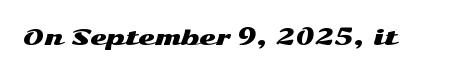
{"underline": "no", "letter_spacing": "normal", "letter_spacing_em": 0.0, "glyph_px": 21}
